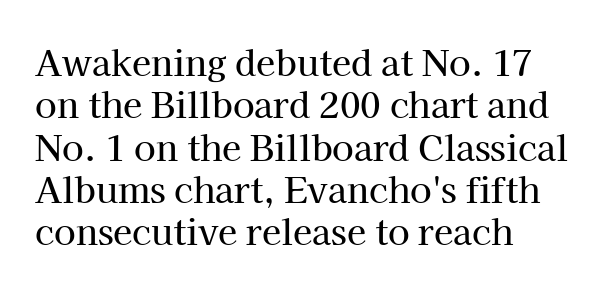
Q: Is the text italic (slanted)? A: No, it is upright.
Q: Is the typeface a serif or a sans-serif typeface? A: Serif.
Q: Is the text underlined? A: No.
Q: How is the paragraph aligned? A: Left-aligned.
Q: Is the spacing between letters normal or unusually wide? A: Normal.
Q: Width (condensed, normal, or wide)? A: Normal.
Q: Stroke contrast? A: High.
Q: x-height? A: Medium.
Q: Monospaced? A: No.
